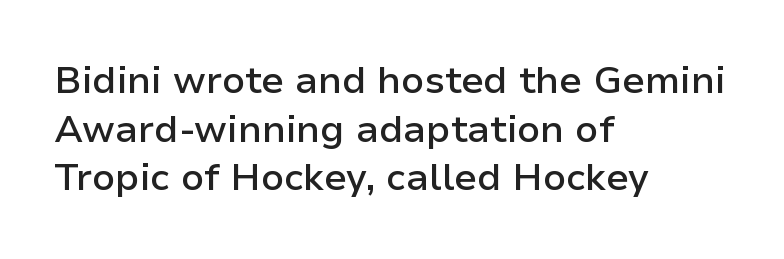
{"serif": "no", "italic": "no", "bold": "semi", "weight": "semibold", "width": "normal", "stroke_contrast": "low", "x_height": "medium", "monospaced": "no", "underline": "no", "align": "left", "line_spacing": "normal", "line_spacing_ratio": 1.28, "letter_spacing": "normal", "letter_spacing_em": 0.0, "glyph_px": 38}
